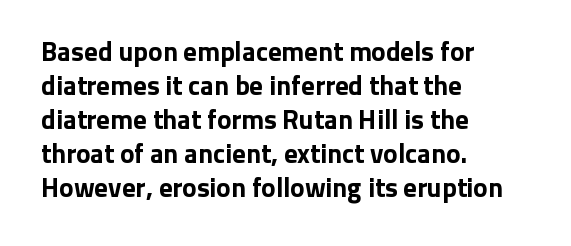
{"italic": "no", "bold": "yes", "underline": "no", "align": "left", "line_spacing": "normal", "line_spacing_ratio": 1.26, "letter_spacing": "normal", "letter_spacing_em": 0.0, "glyph_px": 27}
